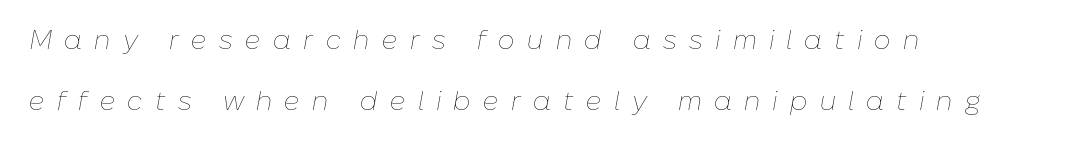
The image shows 27 px text type, italic (leaning right); set left-aligned, loose line spacing (2.26x), unusually wide letter spacing (+0.44 em), not underlined.
